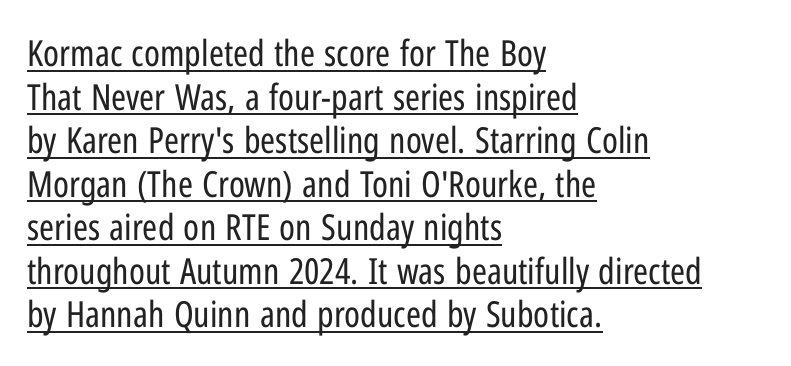
Q: Is the text bold? A: No.
Q: Is the text italic (slanted)? A: No, it is upright.
Q: Is the typeface a serif or a sans-serif typeface? A: Sans-serif.
Q: Is the text underlined? A: Yes.
Q: How is the paragraph aligned? A: Left-aligned.
Q: Is the spacing between letters normal or unusually wide? A: Normal.
Q: Width (condensed, normal, or wide)? A: Condensed.
Q: Stroke contrast? A: Low.
Q: x-height? A: Medium.
Q: Monospaced? A: No.
